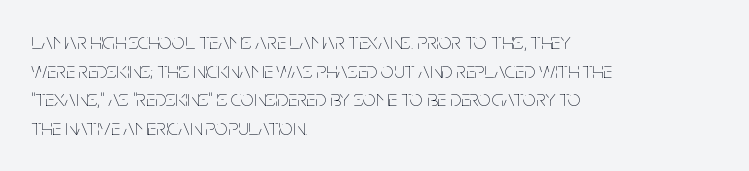
The image shows 23 px text type, upright; set left-aligned, normal line spacing (1.25x), normal letter spacing, not underlined.
